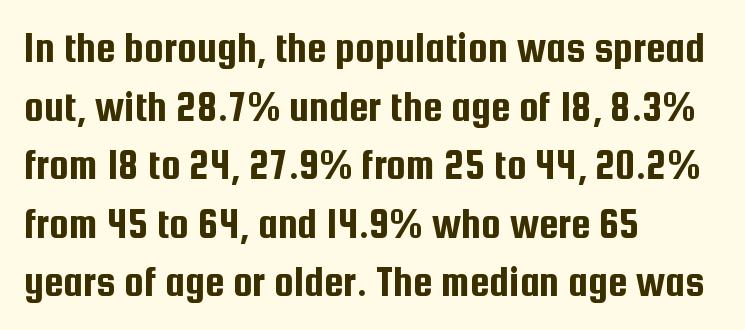
The typeface chosen for these lines omits serifs. Spacing verdict: proportional, widths tailored to each character. Line starts are locked; line ends wander. In terms of letterspacing, this is plain default setting. This is roman type, the default non-slanted kind.
